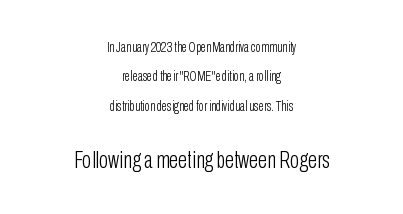
Nobody drew a line under any word here. Notice how the stems are strictly vertical — no italics here. The letterforms sit shoulder to shoulder at normal distance. The passage is arranged like a title page — every line centered. Reading down the column, the eye jumps a long way to each next line.
